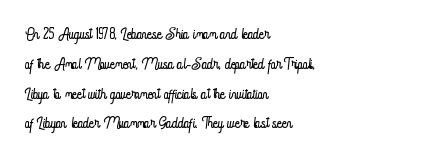
The image shows 21 px text type; set left-aligned, normal line spacing (1.42x), normal letter spacing, not underlined.
